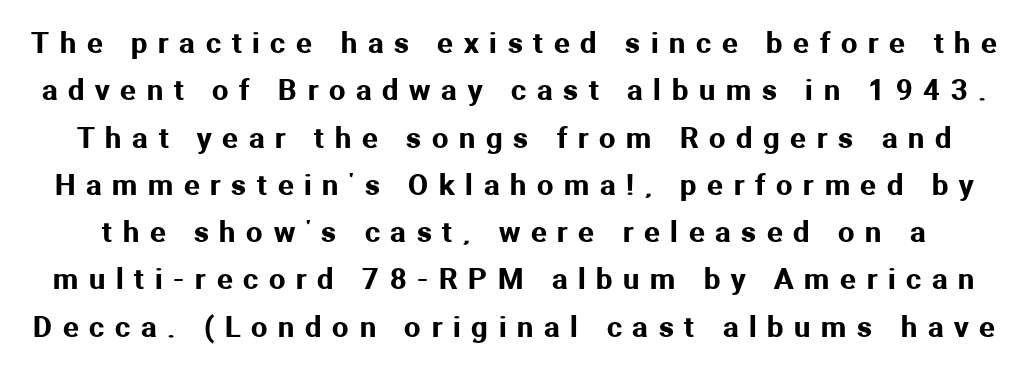
In terms of posture, this sample is upright. Each word looks stretched out because of the extra space between its letters. The lines sit at an ordinary, default distance from one another. Think of a printed novel: that variable character pitch is what you see here. A bare baseline throughout the passage. In terms of letterform style, serifs are entirely absent.
